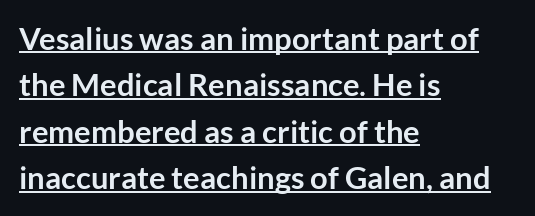
The face used here is proportionally spaced, like ordinary book or web type. You could call the tracking neutral — neither tight nor loose. These lines carry a lot of weight — the face is fully bold. This is underlined copy, the kind a proofreader might mark for attention. Left-aligned paragraph, ragged on the right. A normal amount of white space separates one row of letters from the next.
